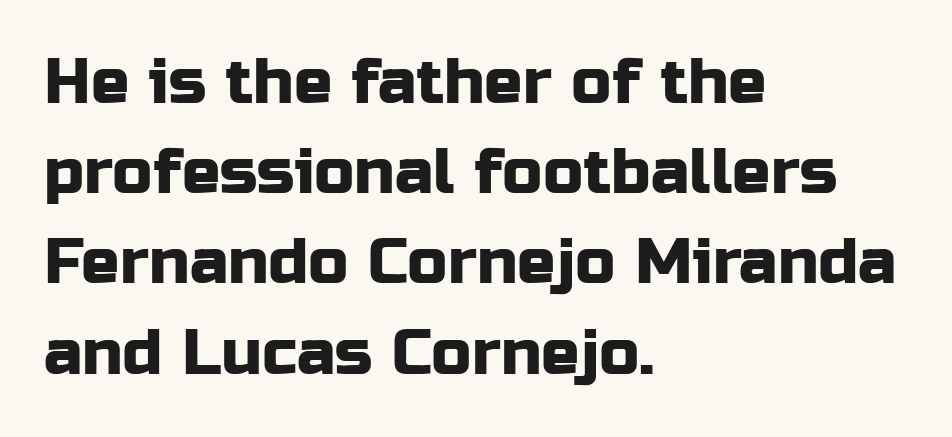
{"serif": "no", "italic": "no", "width": "normal", "stroke_contrast": "low", "x_height": "medium", "monospaced": "no", "underline": "no", "align": "left", "line_spacing": "normal", "line_spacing_ratio": 1.41, "letter_spacing": "normal", "letter_spacing_em": 0.0, "glyph_px": 64}
